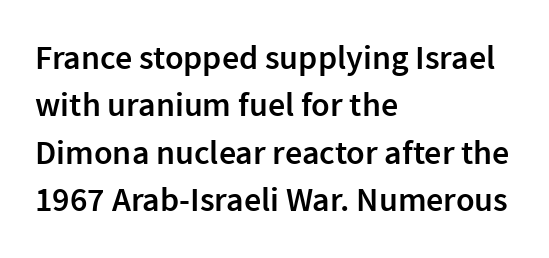
{"serif": "no", "italic": "no", "bold": "semi", "weight": "semibold", "width": "normal", "stroke_contrast": "low", "x_height": "medium", "monospaced": "no", "underline": "no", "align": "left", "line_spacing": "normal", "line_spacing_ratio": 1.39, "letter_spacing": "normal", "letter_spacing_em": 0.0, "glyph_px": 34}
